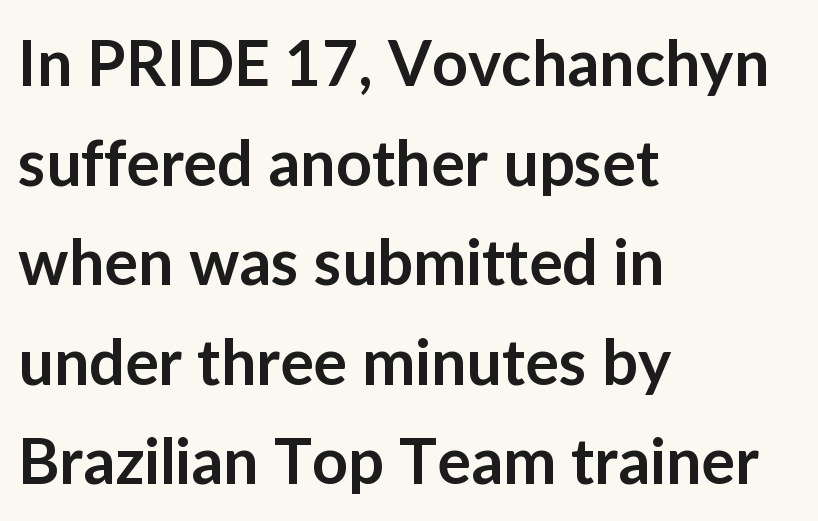
Tracking value appears to be zero — textbook default spacing. The face used here is proportionally spaced, like ordinary book or web type. The glyphs in this specimen are sans serif. The strip under each line holds only bare page. How would I describe the line gaps? Plain and ordinary.
